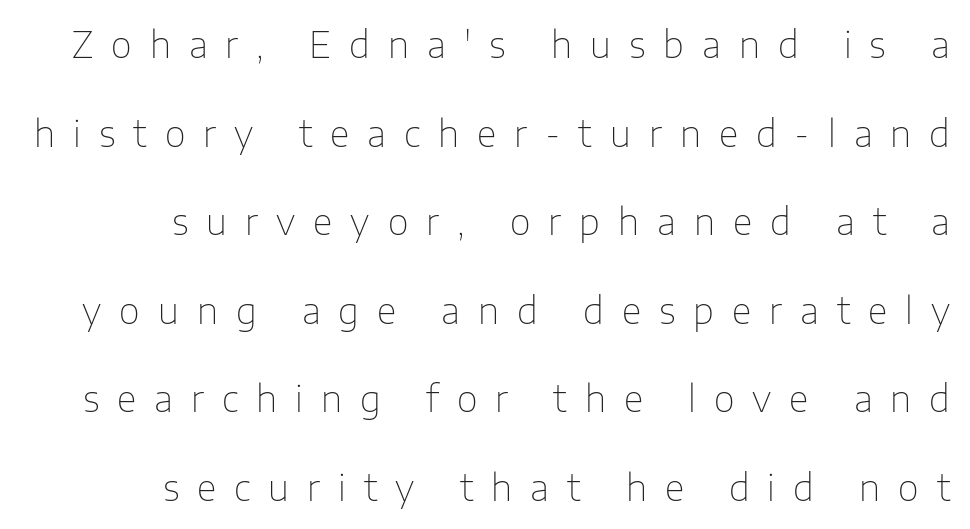
{"serif": "no", "italic": "no", "bold": "no", "weight": "thin", "width": "normal", "stroke_contrast": "low", "x_height": "medium", "monospaced": "no", "underline": "no", "align": "right", "line_spacing": "loose", "line_spacing_ratio": 2.46, "letter_spacing": "wide", "letter_spacing_em": 0.5, "glyph_px": 36}
